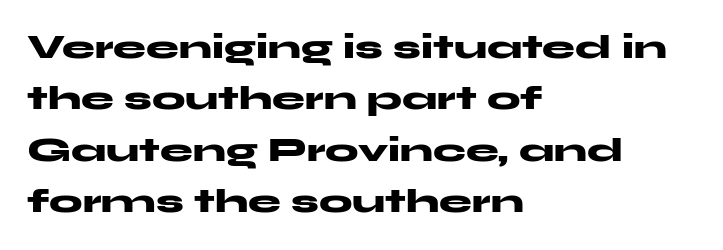
{"serif": "no", "italic": "no", "bold": "yes", "weight": "heavy", "width": "wide", "stroke_contrast": "medium", "x_height": "medium", "monospaced": "no", "underline": "no", "align": "left", "line_spacing": "normal", "line_spacing_ratio": 1.56, "letter_spacing": "normal", "letter_spacing_em": 0.0, "glyph_px": 33}
